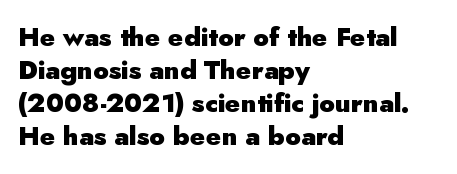
{"italic": "no", "bold": "yes", "underline": "no", "align": "left", "line_spacing": "normal", "line_spacing_ratio": 1.27, "letter_spacing": "normal", "letter_spacing_em": 0.0, "glyph_px": 26}
